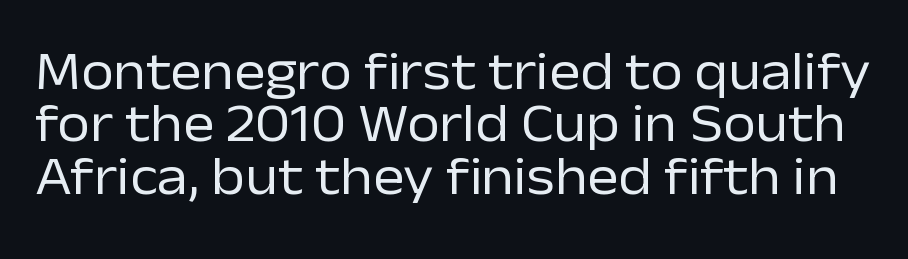
The image shows 53 px regular-weight sans-serif type, upright; set tight line spacing (0.99x), normal letter spacing, not underlined; low stroke contrast and a medium x-height.
